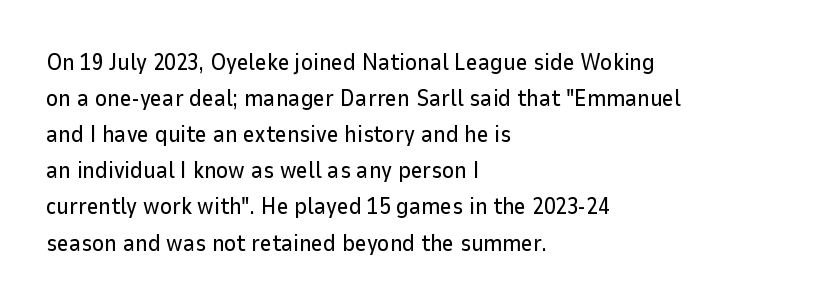
Q: Is the text italic (slanted)? A: No, it is upright.
Q: Is the text underlined? A: No.
Q: How is the paragraph aligned? A: Left-aligned.
Q: Is the spacing between letters normal or unusually wide? A: Normal.
Q: Is the spacing between lines tight, normal or loose? A: Normal.
